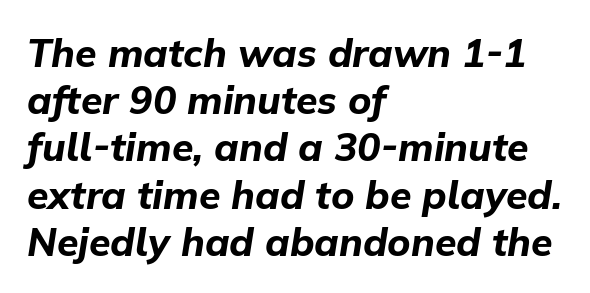
Q: Is the text bold? A: Yes.
Q: Is the text italic (slanted)? A: Yes, it leans right by about 9 degrees.
Q: Is the text underlined? A: No.
Q: How is the paragraph aligned? A: Left-aligned.
Q: Is the spacing between letters normal or unusually wide? A: Normal.
Q: Width (condensed, normal, or wide)? A: Normal.
Q: Stroke contrast? A: Low.
Q: x-height? A: Medium.
Q: Monospaced? A: No.
